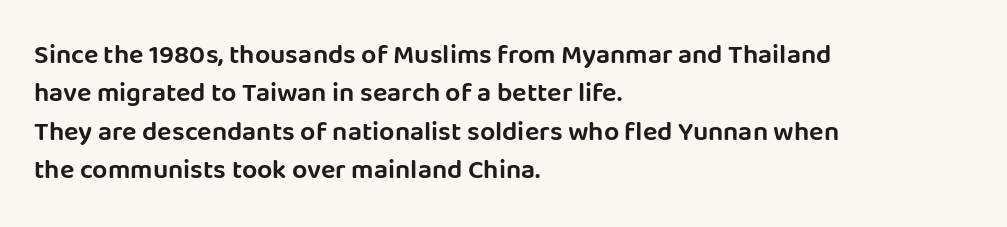
Q: Is the text italic (slanted)? A: No, it is upright.
Q: Is the text underlined? A: No.
Q: How is the paragraph aligned? A: Left-aligned.
Q: Is the spacing between letters normal or unusually wide? A: Normal.
Q: Is the spacing between lines tight, normal or loose? A: Normal.
